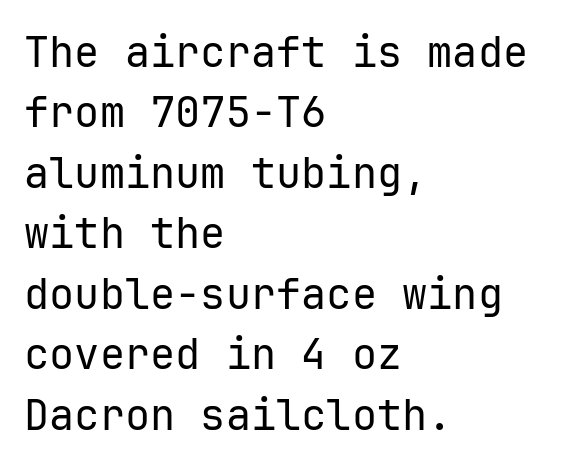
The image shows 42 px regular-weight sans-serif type, upright, monospaced; set left-aligned, normal line spacing (1.44x), normal letter spacing, not underlined; low stroke contrast and a medium x-height.
